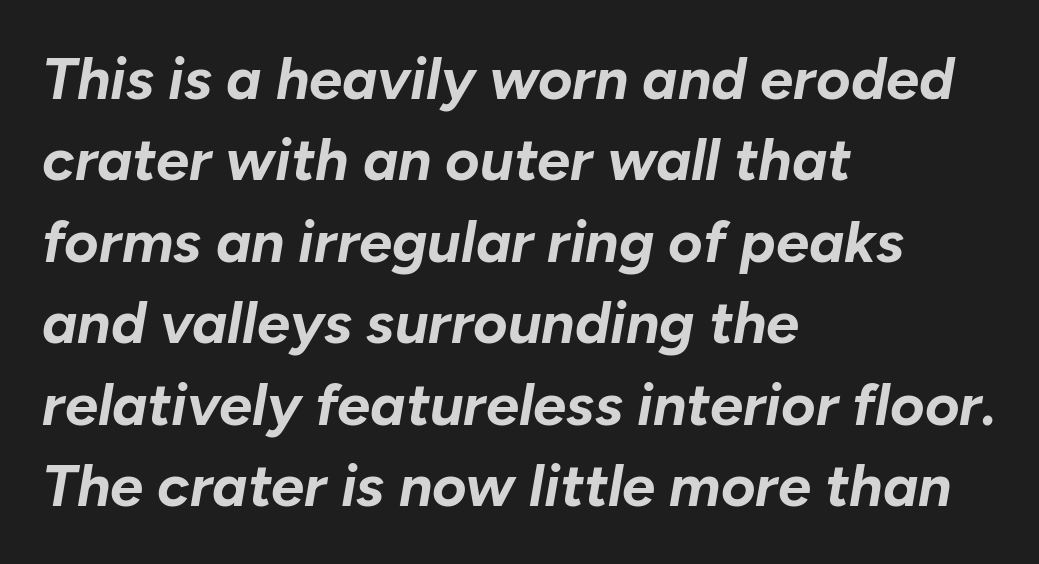
The image shows 59 px bold type, italic (leaning right); set left-aligned, normal line spacing (1.38x), normal letter spacing, not underlined; low stroke contrast and a medium x-height.
